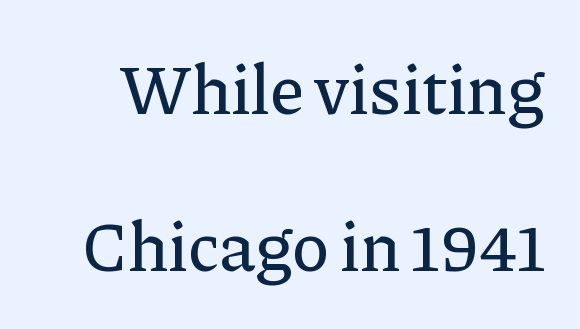
Is there any slant? The stems are plumb. Here the designer chose a conventional face with non-uniform glyph widths. A serif font was chosen for this passage. There is no visible air inserted between adjacent glyphs. Beneath every word, the page is bare.
